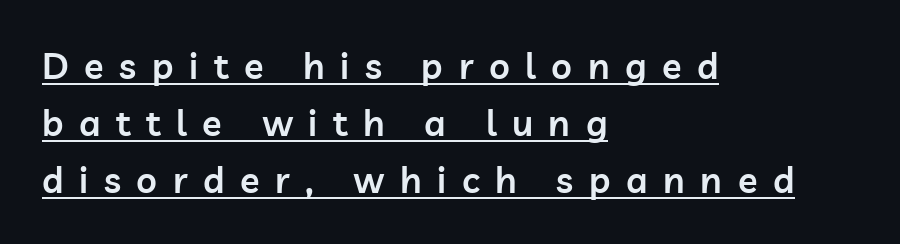
{"serif": "no", "italic": "no", "bold": "semi", "weight": "semibold", "width": "normal", "stroke_contrast": "low", "x_height": "medium", "monospaced": "no", "underline": "yes", "align": "left", "line_spacing": "normal", "line_spacing_ratio": 1.58, "letter_spacing": "wide", "letter_spacing_em": 0.43, "glyph_px": 36}
